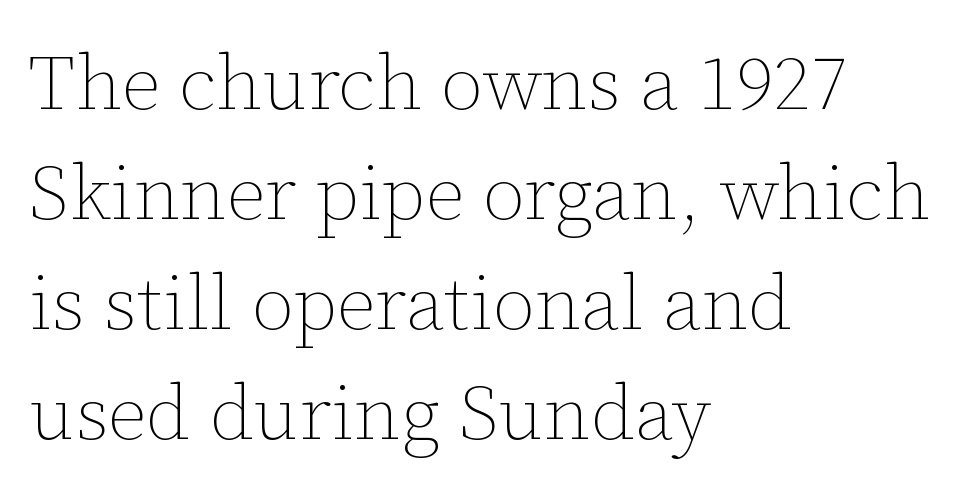
The image shows 77 px thin type, upright; set left-aligned, normal line spacing (1.43x), normal letter spacing, not underlined; low stroke contrast and a medium x-height.
